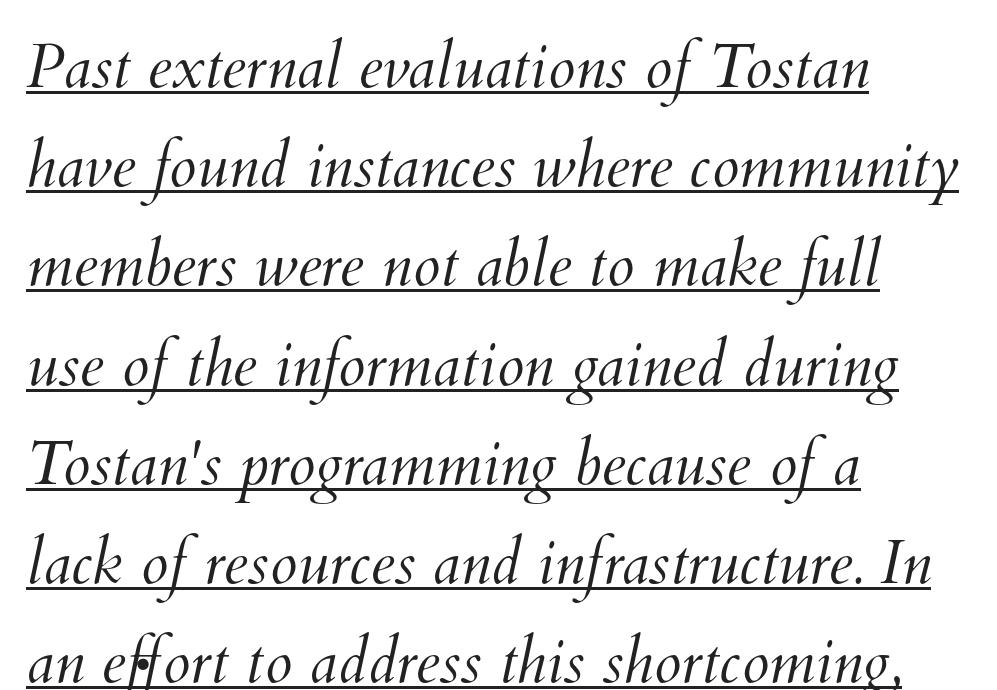
Q: Is the text bold? A: No.
Q: Is the text underlined? A: Yes.
Q: How is the paragraph aligned? A: Left-aligned.
Q: Is the spacing between letters normal or unusually wide? A: Normal.
Q: Is the spacing between lines tight, normal or loose? A: Normal.
Q: Width (condensed, normal, or wide)? A: Normal.
Q: Stroke contrast? A: Medium.
Q: x-height? A: Small.
Q: Monospaced? A: No.
